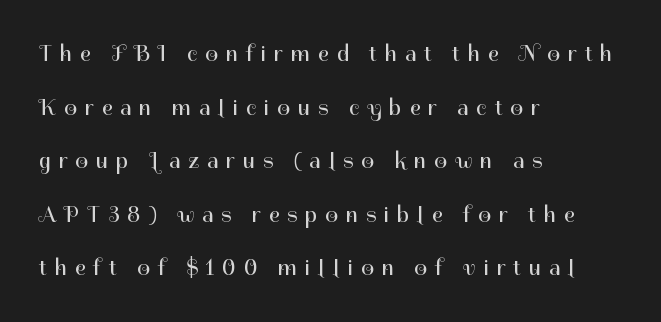
Q: Is the text bold? A: No.
Q: Is the text italic (slanted)? A: No, it is upright.
Q: Is the text underlined? A: No.
Q: How is the paragraph aligned? A: Left-aligned.
Q: Is the spacing between letters normal or unusually wide? A: Unusually wide.
Q: Is the spacing between lines tight, normal or loose? A: Loose.
